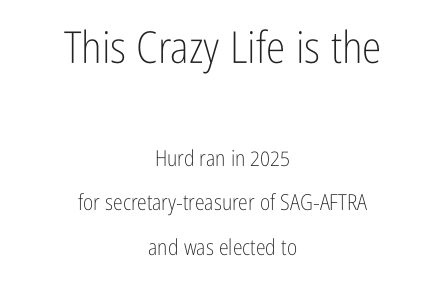
{"serif": "no", "italic": "no", "bold": "no", "weight": "light", "width": "condensed", "stroke_contrast": "low", "x_height": "medium", "monospaced": "no", "underline": "no", "align": "center", "line_spacing": "loose", "line_spacing_ratio": 2.03, "letter_spacing": "normal", "letter_spacing_em": 0.0, "larger_block": "first", "size_ratio": 2.0, "glyph_px": 44}
